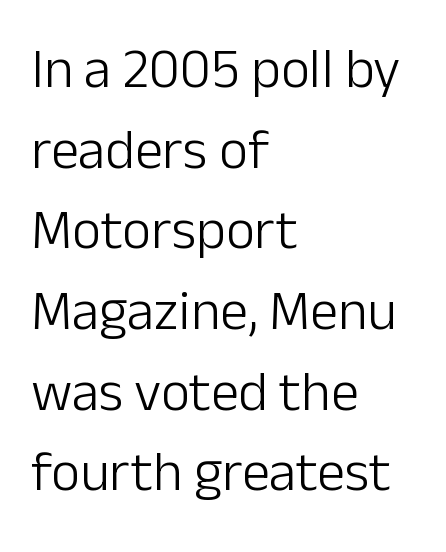
Q: Is the text bold? A: No.
Q: Is the text italic (slanted)? A: No, it is upright.
Q: Is the typeface a serif or a sans-serif typeface? A: Sans-serif.
Q: Is the text underlined? A: No.
Q: How is the paragraph aligned? A: Left-aligned.
Q: Is the spacing between letters normal or unusually wide? A: Normal.
Q: Is the spacing between lines tight, normal or loose? A: Normal.
Q: Width (condensed, normal, or wide)? A: Normal.
Q: Stroke contrast? A: Low.
Q: x-height? A: Medium.
Q: Monospaced? A: No.
